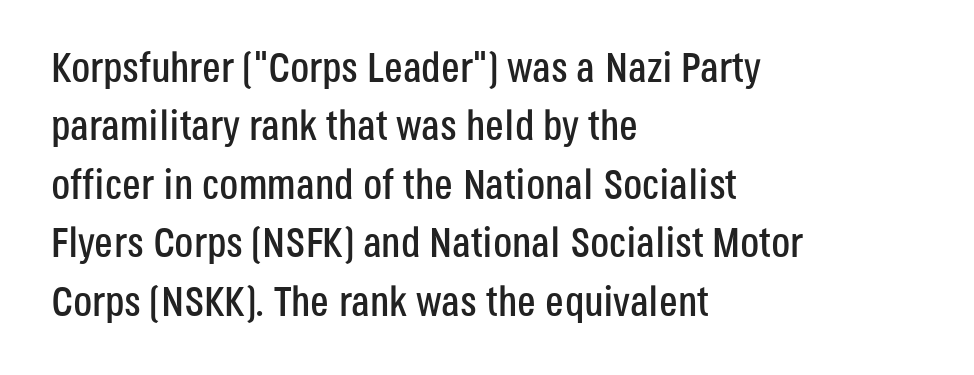
Descenders are the only things crossing below the line. These lines sit exactly where default settings would place them. These lines stack with their left ends in a neat column. This rendering leaves character spacing at its baseline value. It's the straight-up-and-down kind of type.
